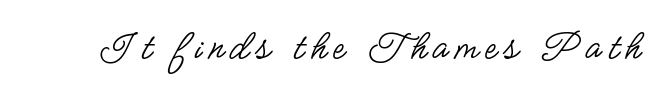
{"serif": "no", "bold": "no", "weight": "regular", "width": "condensed", "stroke_contrast": "low", "x_height": "small", "monospaced": "no", "underline": "no", "glyph_px": 44}
